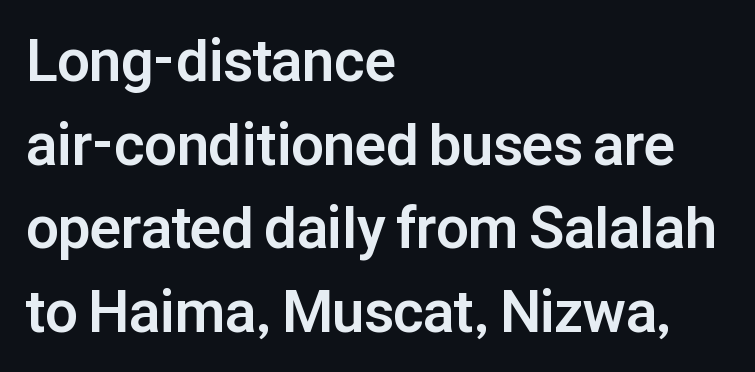
The image shows 58 px bold sans-serif type, upright; set left-aligned, normal line spacing (1.44x), normal letter spacing, not underlined; low stroke contrast and a medium x-height.
